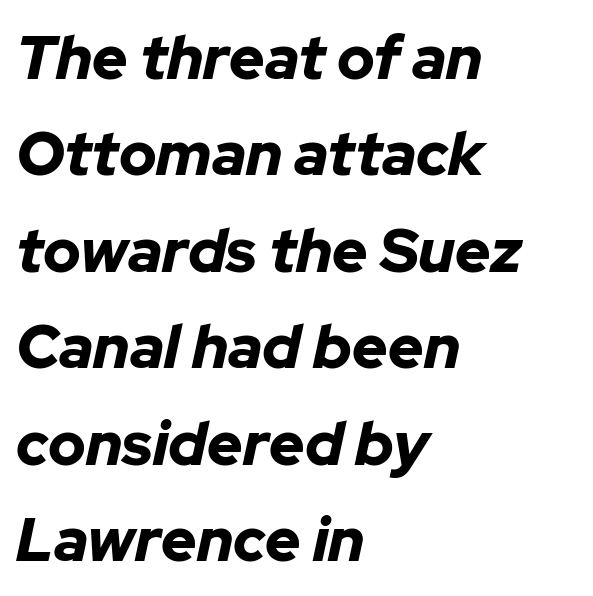
Anything drawn beneath the words? Only blank space. What stands out about the letter spacing? Nothing — it is the standard amount. Character widths vary here, with narrow letters taking less room than wide ones. A full-strength bold gives these letters their thick strokes. The lines sit at an ordinary, default distance from one another. The passage is arranged the way most books set body copy — flush left.
